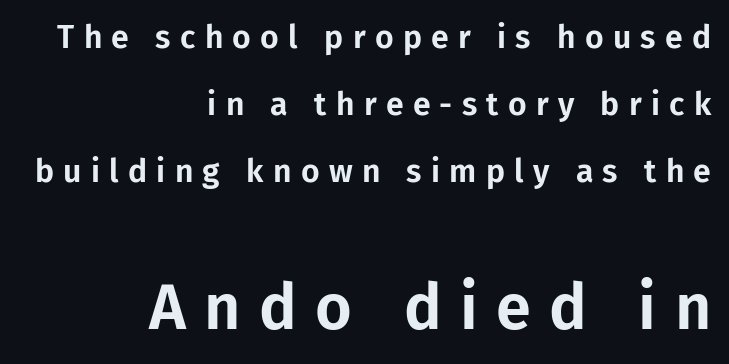
Nobody drew a line under any word here. Ascenders rise straight up at ninety degrees. Is the lower block the larger one? Yes — the lower block carries the bigger type. The rag falls on the left side of this text block.
